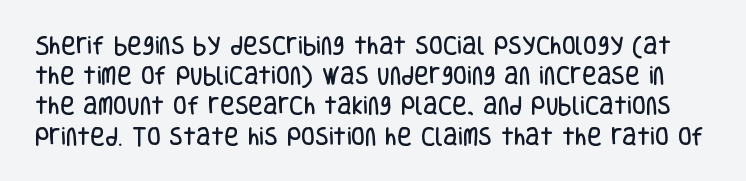
In terms of posture, this sample is upright. Regarding leading, the lines here are spaced in the standard way. The horizontal fit of the characters is conventional and even. Bare-footed words on every line.
